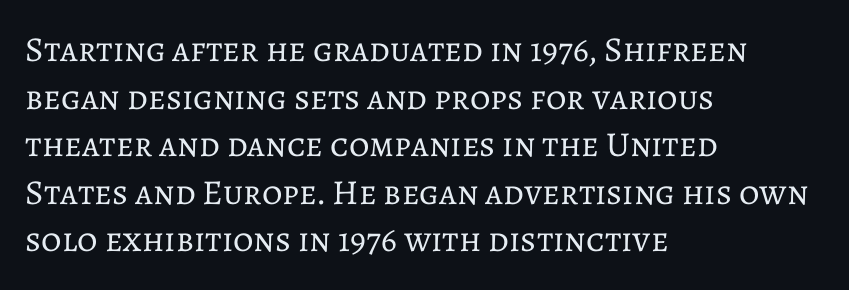
Each stroke keeps to a modest, everyday thickness or less. The letterforms sit shoulder to shoulder at normal distance. This rendering features lettering with no underline. Teacher's note: observe the even left margin — that is flush-left alignment. You could not count columns in this text — the font is proportionally spaced.
